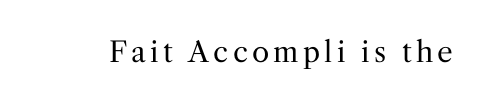
{"serif": "yes", "italic": "no", "bold": "no", "weight": "regular", "width": "normal", "stroke_contrast": "medium", "x_height": "medium", "monospaced": "no", "underline": "no", "glyph_px": 28}
